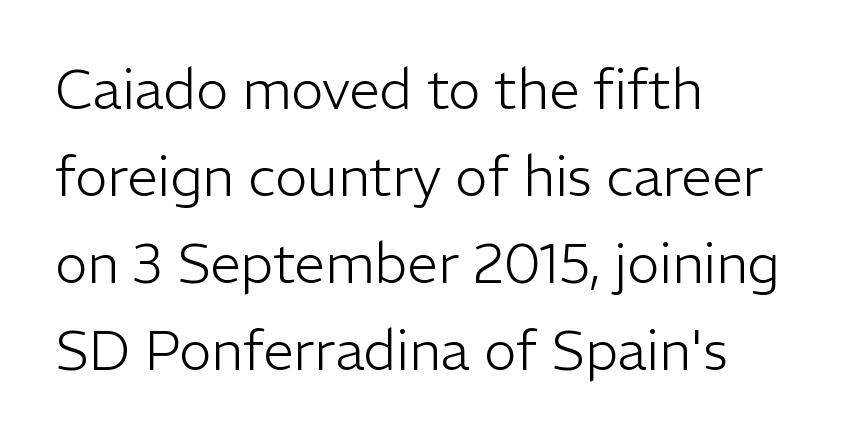
The typeface chosen for these lines omits serifs. Only glyphs here, with clear space below each row. The cut favours lightness, reaching ordinary text weight at its darkest. Leading matches the norm, producing a regular column. Tracking value appears to be zero — textbook default spacing.
